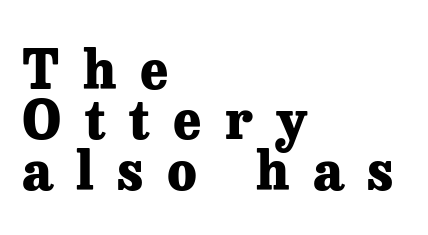
The image shows 53 px heavy serif type, upright; set left-aligned, tight line spacing (0.95x), unusually wide letter spacing (+0.44 em), not underlined; low stroke contrast and a medium x-height.
